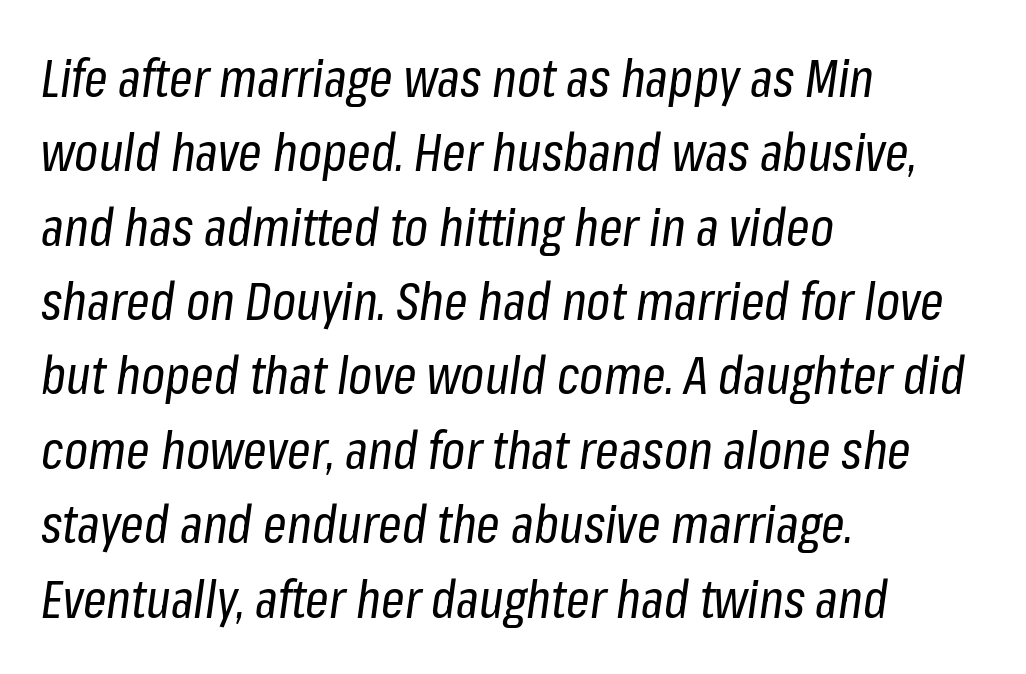
The image shows 52 px regular-weight, condensed type, italic (leaning right); set left-aligned, normal line spacing (1.43x), normal letter spacing, not underlined; low stroke contrast and a medium x-height.
